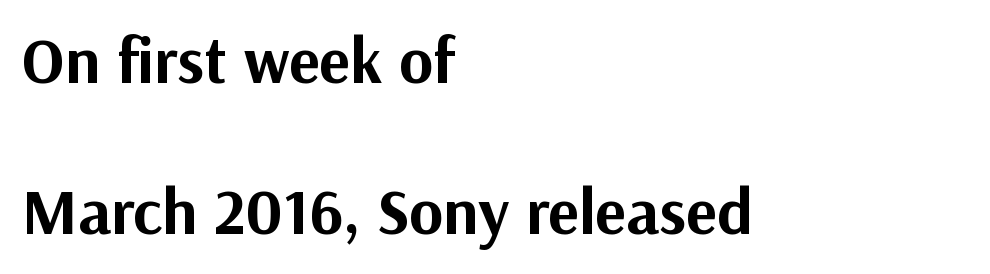
The image shows 65 px bold sans-serif type, upright; set left-aligned, loose line spacing (2.33x), normal letter spacing, not underlined; medium stroke contrast and a medium x-height.
